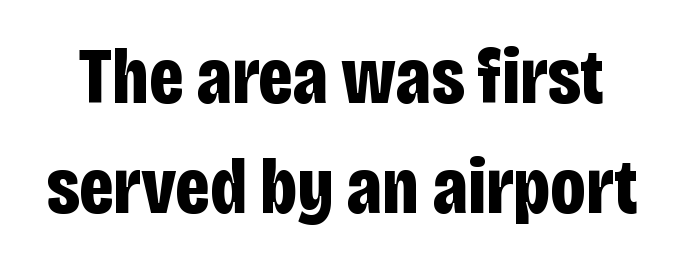
The image shows 80 px bold, condensed sans-serif type, upright; set normal line spacing (1.38x), normal letter spacing, not underlined; low stroke contrast and a large x-height.
